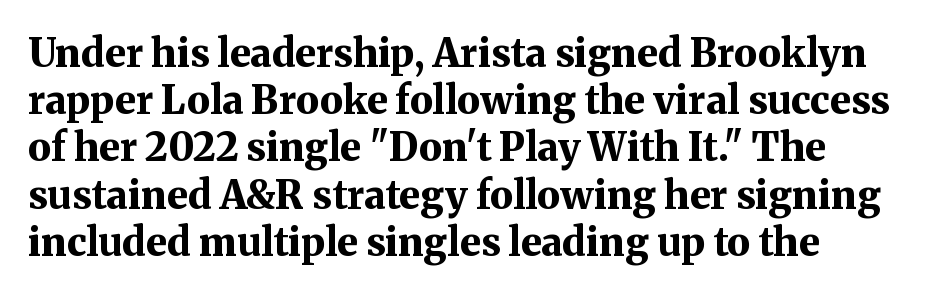
The ragged edge is on the right, which tells us the setting is flush left. Compared with typical body copy, the letter spacing here is the same. Are there feet on the stems? There are — it's a serif. The space beneath each line is pristine and unruled. A typesetter would call this proportional, since set widths differ per character. The font's upright variant was chosen for this text.
